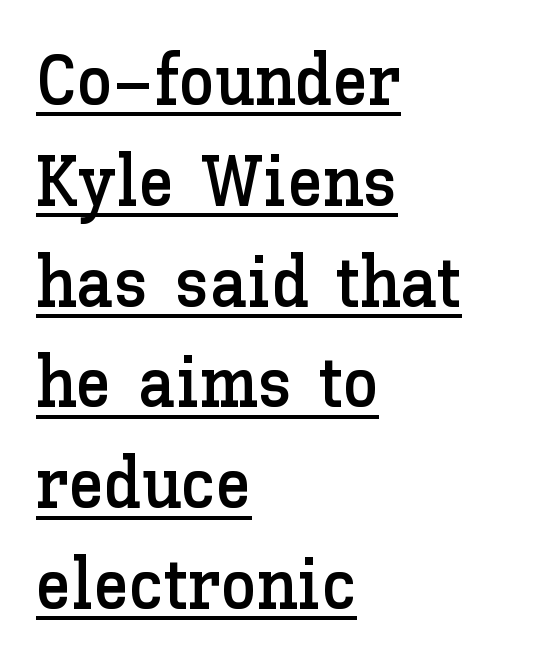
Q: Is the text italic (slanted)? A: No, it is upright.
Q: Is the text underlined? A: Yes.
Q: How is the paragraph aligned? A: Left-aligned.
Q: Is the spacing between letters normal or unusually wide? A: Normal.
Q: Is the spacing between lines tight, normal or loose? A: Normal.
Q: Width (condensed, normal, or wide)? A: Normal.
Q: Stroke contrast? A: Low.
Q: x-height? A: Medium.
Q: Monospaced? A: No.
